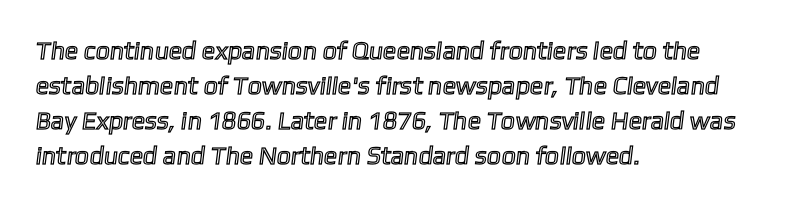
The image shows 25 px text type; set left-aligned, normal line spacing (1.4x), normal letter spacing, not underlined.
